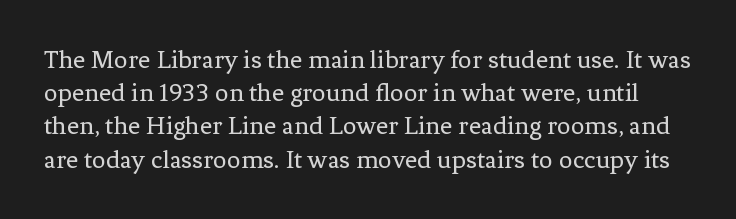
Q: Is the text bold? A: No.
Q: Is the text italic (slanted)? A: No, it is upright.
Q: Is the text underlined? A: No.
Q: Is the spacing between letters normal or unusually wide? A: Normal.
